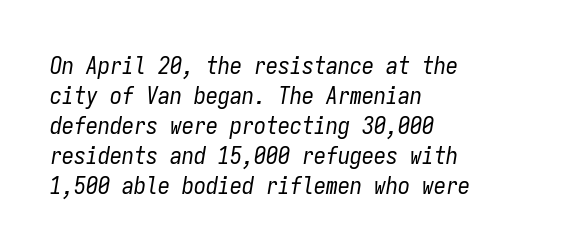
{"italic": "yes", "lean": "right", "slant_degrees": 9, "bold": "no", "underline": "no", "align": "left", "line_spacing": "normal", "line_spacing_ratio": 1.25, "letter_spacing": "normal", "letter_spacing_em": 0.0, "glyph_px": 24}
